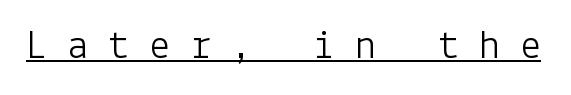
Q: Is the text bold? A: No.
Q: Is the text italic (slanted)? A: No, it is upright.
Q: Is the typeface a serif or a sans-serif typeface? A: Sans-serif.
Q: Is the text underlined? A: Yes.
Q: Is the spacing between letters normal or unusually wide? A: Unusually wide.
Q: Width (condensed, normal, or wide)? A: Normal.
Q: Stroke contrast? A: Low.
Q: x-height? A: Medium.
